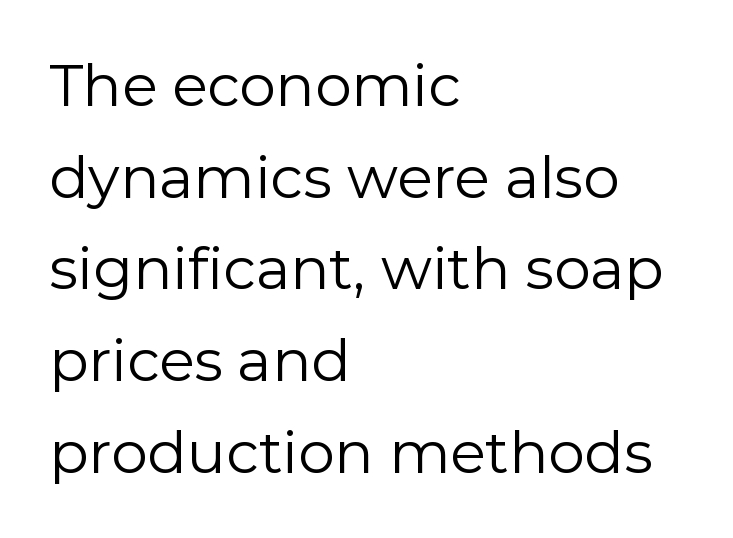
The image shows 58 px regular-weight sans-serif type, upright; set left-aligned, normal line spacing (1.58x), normal letter spacing, not underlined; low stroke contrast and a medium x-height.
